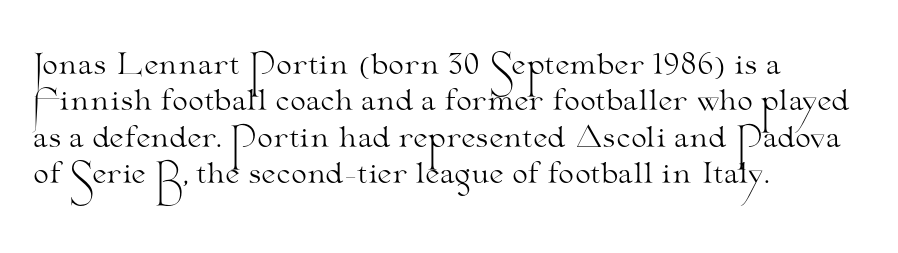
This sample keeps an unexceptional amount of space between lines. A typesetter would mark this as roman, not italic. Caption: standard tracking, unaltered. This rendering employs a face with finishing strokes, i.e., a serif. The lines in this sample share a left origin and differ only in where they stop. This reads as an unemphasized weight, regular at the heaviest.
